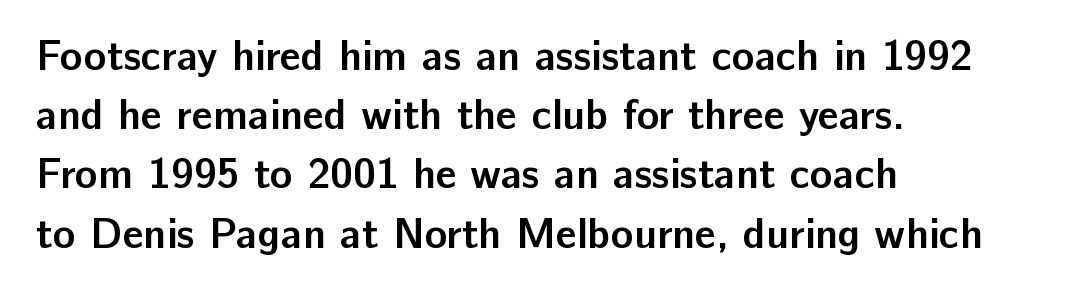
{"serif": "no", "italic": "no", "bold": "yes", "weight": "semibold", "width": "normal", "stroke_contrast": "low", "x_height": "medium", "monospaced": "no", "underline": "no", "align": "left", "line_spacing": "normal", "line_spacing_ratio": 1.41, "letter_spacing": "normal", "letter_spacing_em": 0.0, "glyph_px": 42}
